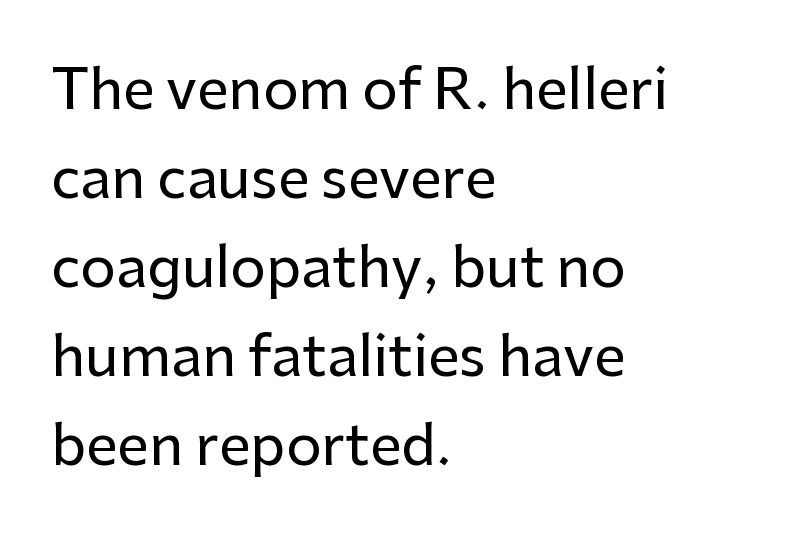
{"serif": "no", "italic": "no", "width": "normal", "stroke_contrast": "low", "x_height": "medium", "monospaced": "no", "underline": "no", "align": "left", "line_spacing": "normal", "line_spacing_ratio": 1.59, "letter_spacing": "normal", "letter_spacing_em": 0.0, "glyph_px": 56}
